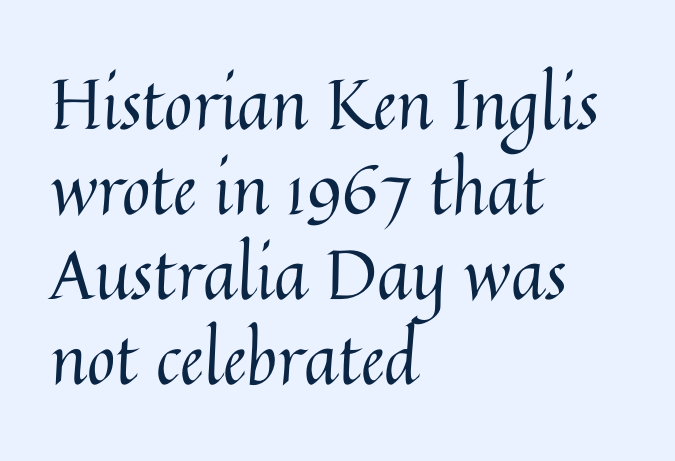
{"bold": "no", "weight": "regular", "width": "normal", "stroke_contrast": "medium", "x_height": "medium", "monospaced": "no", "underline": "no", "align": "left", "line_spacing_ratio": 1.23, "letter_spacing": "normal", "letter_spacing_em": 0.0, "glyph_px": 69}
